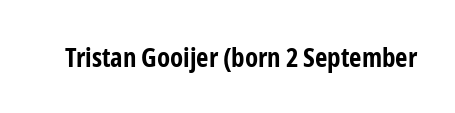
What stands out about the letter spacing? Nothing — it is the standard amount. No italicization has been applied; the sample stays upright. The gap between lines stays unmarked. Thick stems and heavy bowls — unmistakably bold.
